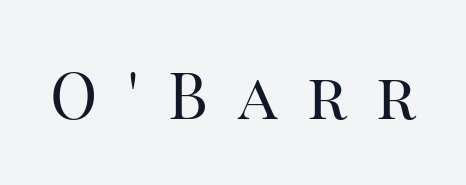
{"serif": "yes", "italic": "no", "bold": "no", "weight": "regular", "width": "normal", "stroke_contrast": "high", "x_height": "large", "monospaced": "no", "underline": "no", "letter_spacing": "wide", "letter_spacing_em": 0.46, "glyph_px": 64}
